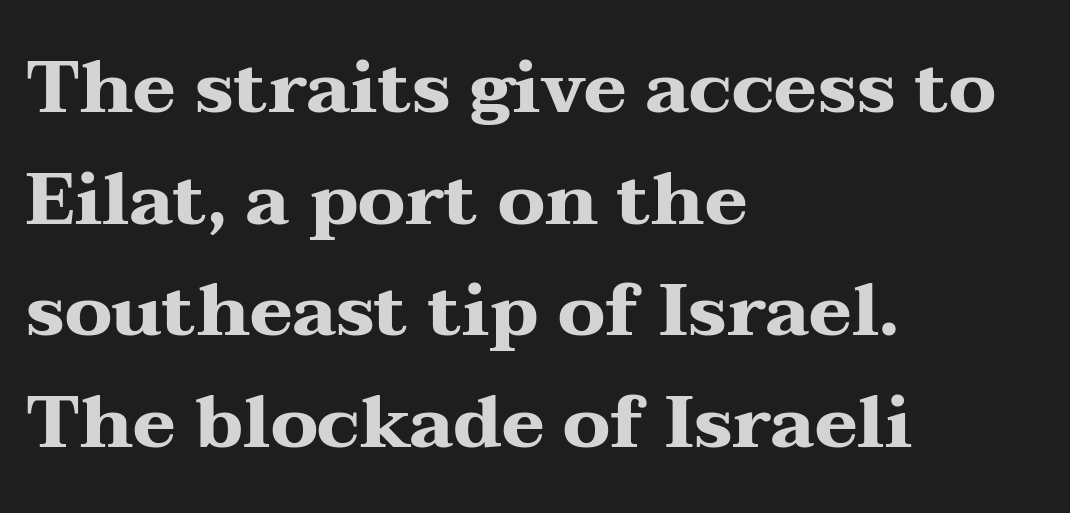
Note the varied advance widths — an 'i' is clearly narrower than an 'm'. A typesetter would label this face a serif. The line texture is even and compact thanks to regular tracking. Baseline-to-baseline distance is the conventional proportion of letter height. The compositor pushed each line to the left boundary.
